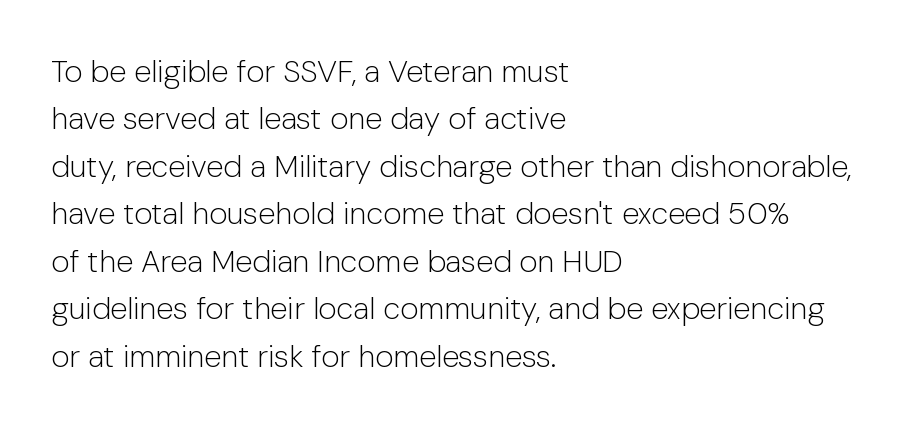
The space directly below the letters is spotless. Regular leading. The font sits on the lighter half of the weight spectrum, regular included. The letters stand straight up with perfectly vertical stems.
